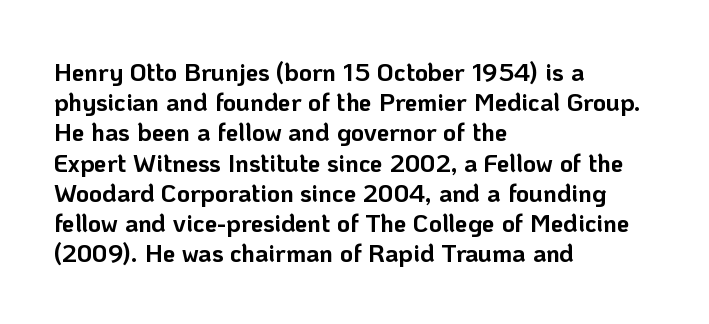
{"italic": "no", "bold": "yes", "underline": "no", "align": "left", "line_spacing_ratio": 1.21, "letter_spacing": "normal", "letter_spacing_em": 0.0, "glyph_px": 25}
